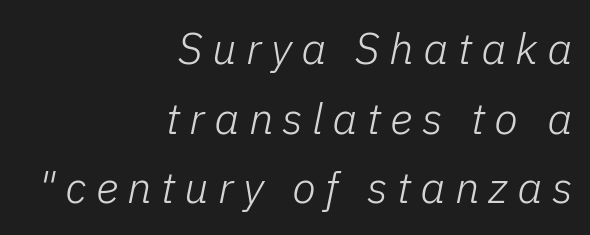
Italic? Definitely — the glyphs are oblique. The passage shown is typed in a proportional face where columns would drift. The setting favours the right margin, as signatures and pull-quotes sometimes do. Normally led — the rows are evenly, conventionally spaced. Quick note: underline off. Each word looks stretched out because of the extra space between its letters.
